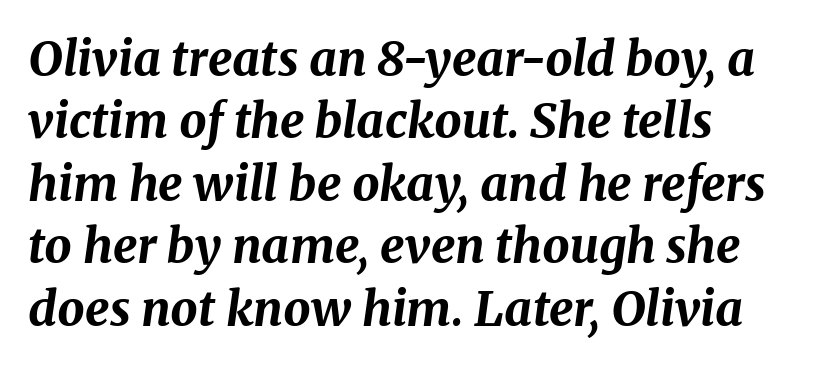
Quick note: italic. Here the glyphs are tracked normally, forming tight word shapes. Do the characters align in a grid? No, the font is proportional. Bold? Absolutely — the strokes are thick and heavy.
